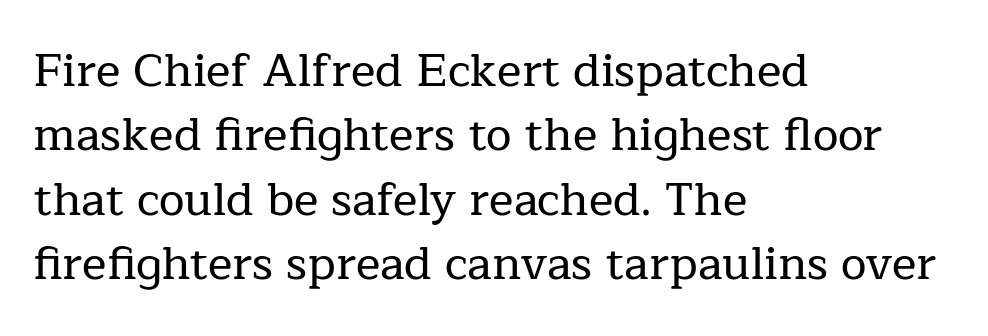
Q: Is the text italic (slanted)? A: No, it is upright.
Q: Is the typeface a serif or a sans-serif typeface? A: Serif.
Q: Is the text underlined? A: No.
Q: How is the paragraph aligned? A: Left-aligned.
Q: Is the spacing between letters normal or unusually wide? A: Normal.
Q: Is the spacing between lines tight, normal or loose? A: Normal.
Q: Width (condensed, normal, or wide)? A: Normal.
Q: Stroke contrast? A: Low.
Q: x-height? A: Medium.
Q: Monospaced? A: No.
